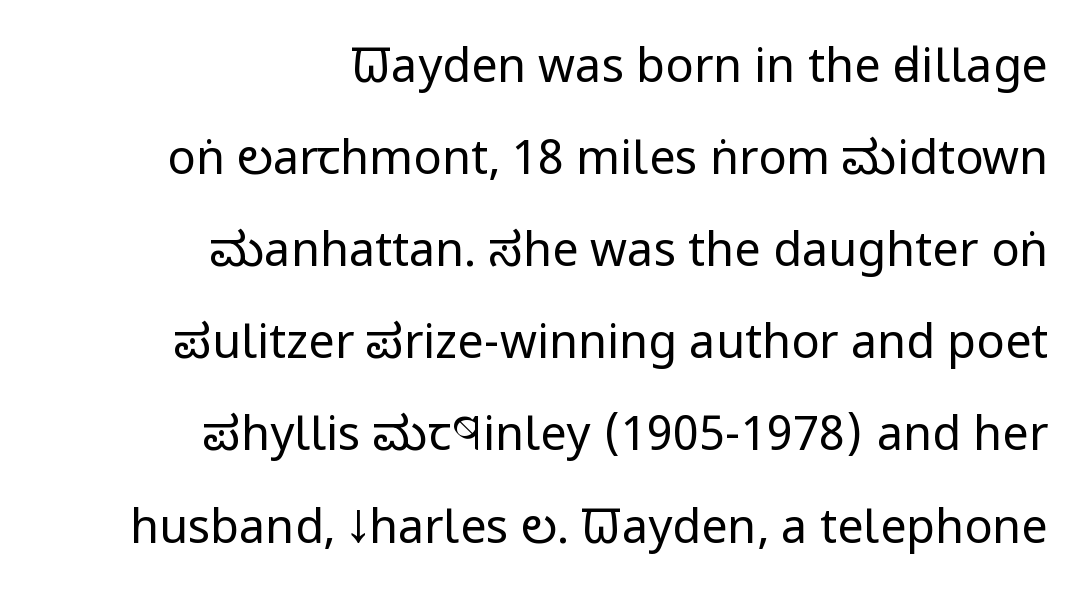
Horizontal alignment here is rightward, an uncommon choice for prose. This is the regular roman posture of the typeface. Reading down the column, the eye jumps a long way to each next line. Beneath every word, the page is bare. Students, note that the glyphs here touch the page at normal intervals. These lines are rendered in a variable-pitch font.
